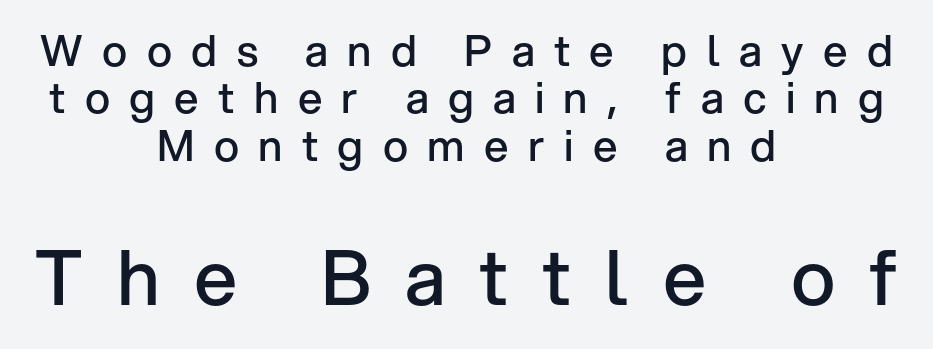
Q: Is the text bold? A: Semi-bold.
Q: Is the text italic (slanted)? A: No, it is upright.
Q: Is the typeface a serif or a sans-serif typeface? A: Sans-serif.
Q: Is the text underlined? A: No.
Q: How is the paragraph aligned? A: Centered.
Q: Is the spacing between letters normal or unusually wide? A: Unusually wide.
Q: Is the spacing between lines tight, normal or loose? A: Tight.
Q: Which block of text is set in a larger size, the first (top) or the second (bottom)? A: The second (bottom) one.
Q: Width (condensed, normal, or wide)? A: Normal.
Q: Stroke contrast? A: Low.
Q: x-height? A: Medium.
Q: Monospaced? A: No.
